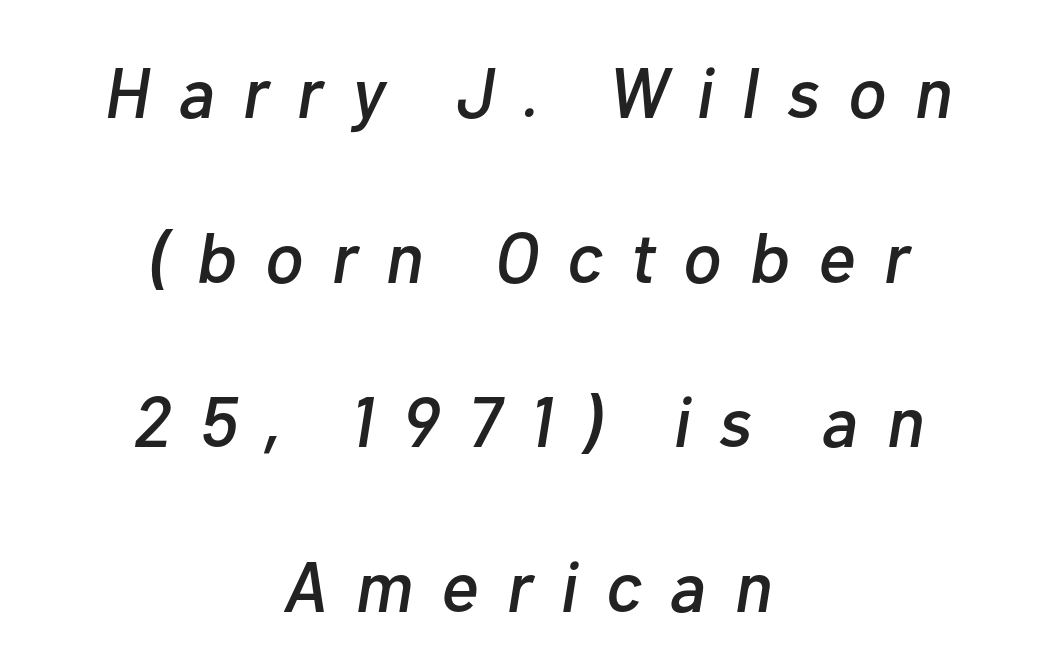
The image shows 71 px text type, italic (leaning right); set centered, loose line spacing (2.32x), unusually wide letter spacing (+0.4 em), not underlined; low stroke contrast and a medium x-height.
